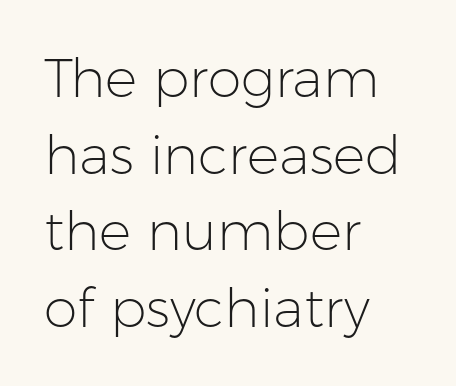
This sample keeps an unexceptional amount of space between lines. One-word summary of the alignment: left. Default kerning and tracking; the words read as compact shapes. Notice how the stems are strictly vertical — no italics here. Each letter's strokes conclude bluntly, with no projecting serifs.
